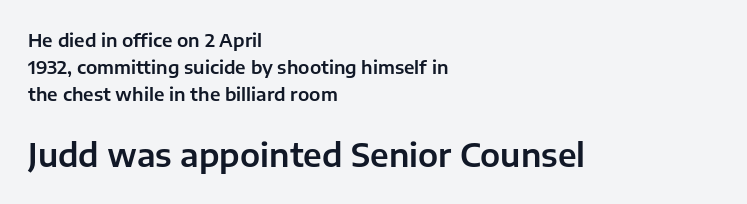
The compositor pushed each line to the left boundary. Clear beneath every line of the passage. Line spacing here is normal. If you squint, the bottom block still reads clearly — it's the larger of the two. You can tell it's not italic because the verticals are truly vertical. This sample has the flowing, uneven cadence of proportional lettering.
